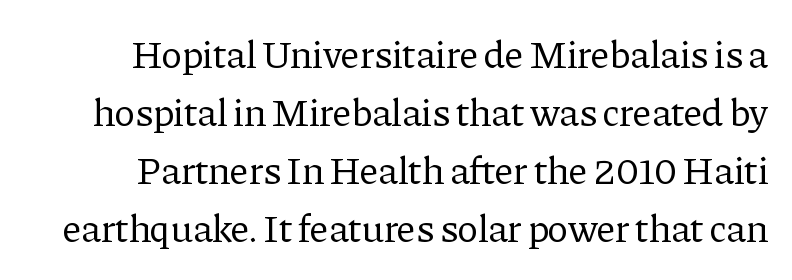
Upright lettering throughout. The leading is moderate, giving the passage an even texture. This sample uses plain, unmodified letter spacing. Serif or sans? Serif — the stroke terminals have little feet. Clear beneath every line of the passage. Stroke mass is kept to a normal reading level or below.
